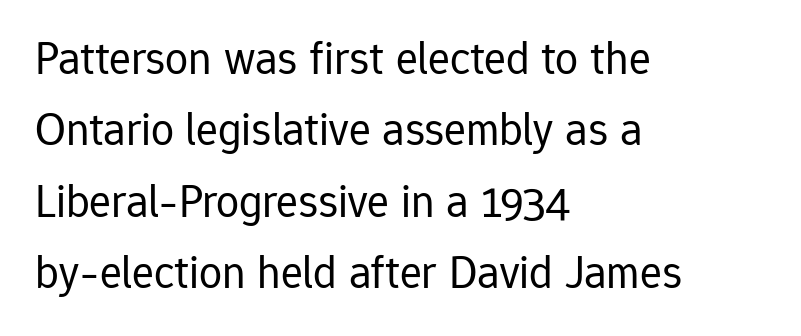
{"serif": "no", "italic": "no", "bold": "no", "weight": "regular", "width": "normal", "stroke_contrast": "low", "x_height": "medium", "monospaced": "no", "underline": "no", "align": "left", "line_spacing": "normal", "line_spacing_ratio": 1.55, "letter_spacing": "normal", "letter_spacing_em": 0.0, "glyph_px": 46}
